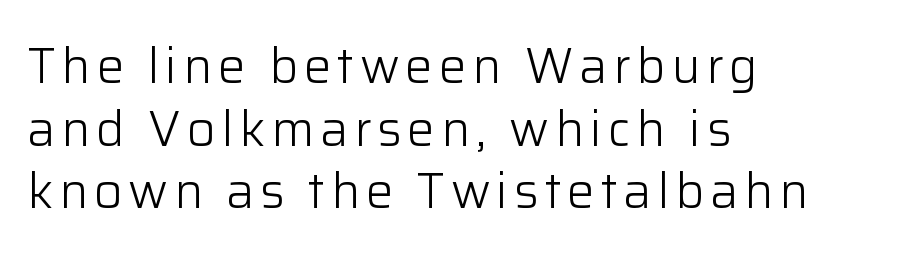
The image shows 49 px light sans-serif type, upright; set left-aligned, normal line spacing (1.28x), not underlined; low stroke contrast and a medium x-height.
